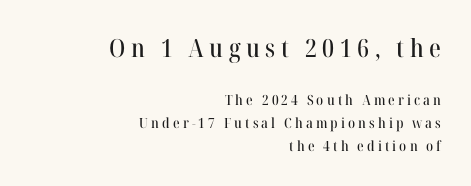
Q: Is the text italic (slanted)? A: No, it is upright.
Q: Is the text underlined? A: No.
Q: How is the paragraph aligned? A: Right-aligned.
Q: Is the spacing between letters normal or unusually wide? A: Unusually wide.
Q: Is the spacing between lines tight, normal or loose? A: Normal.
Q: Which block of text is set in a larger size, the first (top) or the second (bottom)? A: The first (top) one.
